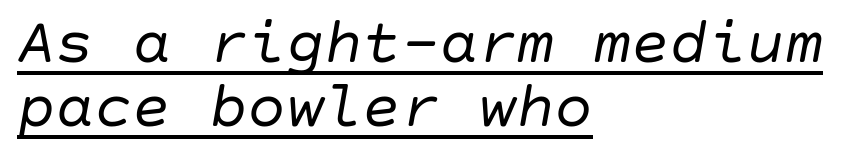
Leading is clearly below the norm, producing a dense column. Stem width sits at or under what a default text font uses. How are the letters spaced? Ordinarily, with no added tracking. Which margin do the lines hug? The left one — the right edge is uneven. Check the space under the baseline: a stroke is drawn there.
